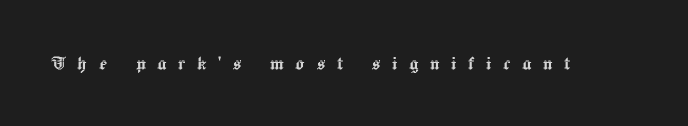
{"italic": "no", "underline": "no", "letter_spacing": "wide", "letter_spacing_em": 0.5, "glyph_px": 23}
